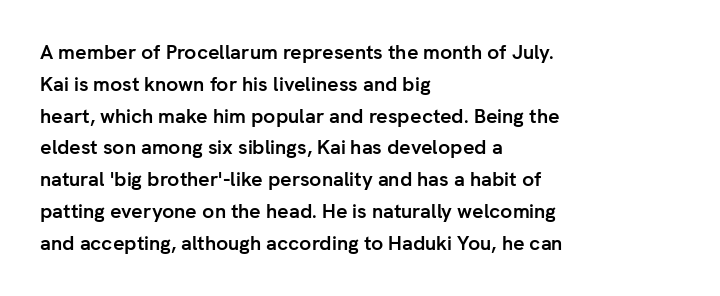
Q: Is the text bold? A: Yes.
Q: Is the text italic (slanted)? A: No, it is upright.
Q: Is the text underlined? A: No.
Q: How is the paragraph aligned? A: Left-aligned.
Q: Is the spacing between letters normal or unusually wide? A: Normal.
Q: Is the spacing between lines tight, normal or loose? A: Normal.
